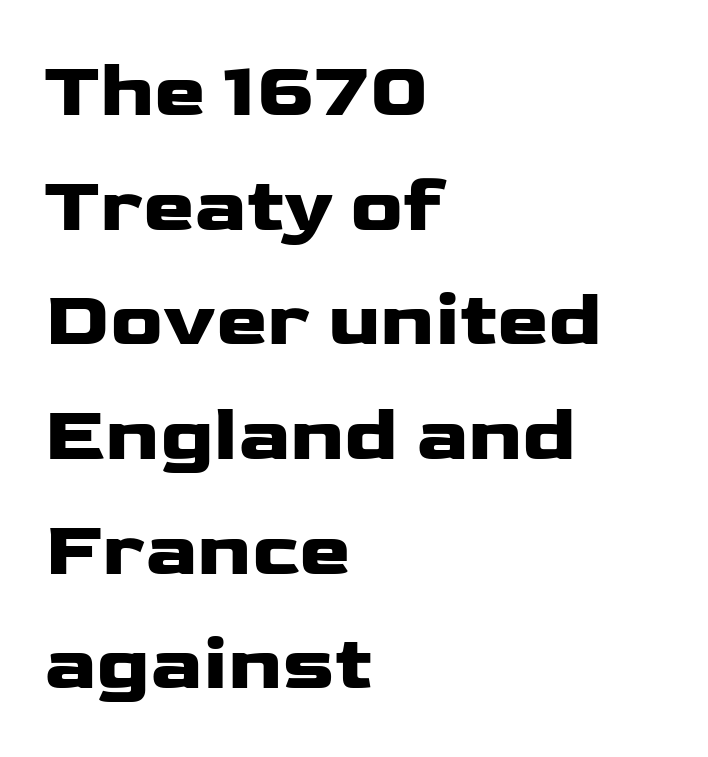
Q: Is the text bold? A: Yes.
Q: Is the text italic (slanted)? A: No, it is upright.
Q: Is the typeface a serif or a sans-serif typeface? A: Sans-serif.
Q: Is the text underlined? A: No.
Q: How is the paragraph aligned? A: Left-aligned.
Q: Is the spacing between letters normal or unusually wide? A: Normal.
Q: Is the spacing between lines tight, normal or loose? A: Normal.
Q: Width (condensed, normal, or wide)? A: Wide.
Q: Stroke contrast? A: Low.
Q: x-height? A: Medium.
Q: Monospaced? A: No.
